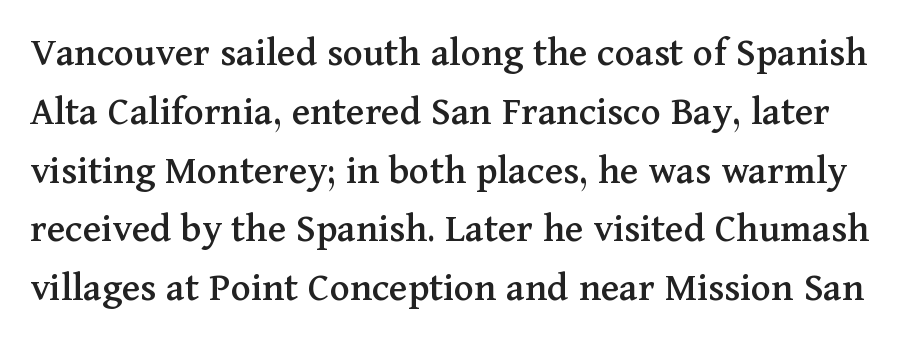
Q: Is the text italic (slanted)? A: No, it is upright.
Q: Is the typeface a serif or a sans-serif typeface? A: Serif.
Q: Is the text underlined? A: No.
Q: Is the spacing between letters normal or unusually wide? A: Normal.
Q: Is the spacing between lines tight, normal or loose? A: Normal.
Q: Width (condensed, normal, or wide)? A: Normal.
Q: Stroke contrast? A: Medium.
Q: x-height? A: Medium.
Q: Monospaced? A: No.
